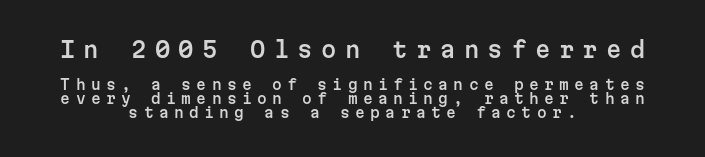
This is the regular roman posture of the typeface. Size hierarchy here favors the leading block over the trailing one. Lines of text with bare space underneath. Is the block centered? Yes — each line is placed symmetrically about the middle. Honestly, the letter spacing is so wide it's the main thing you notice. Vertically, the passage feels compressed, each row crowding the next.
